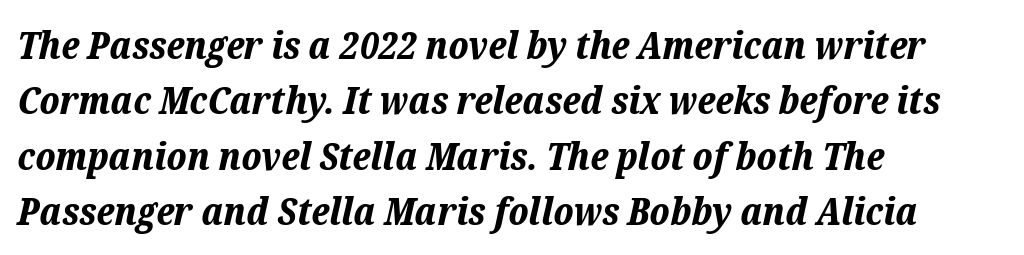
Q: Is the text bold? A: Yes.
Q: Is the text italic (slanted)? A: Yes, it leans right by about 12 degrees.
Q: Is the text underlined? A: No.
Q: How is the paragraph aligned? A: Left-aligned.
Q: Is the spacing between letters normal or unusually wide? A: Normal.
Q: Is the spacing between lines tight, normal or loose? A: Normal.
Q: Width (condensed, normal, or wide)? A: Normal.
Q: Stroke contrast? A: Low.
Q: x-height? A: Medium.
Q: Monospaced? A: No.
